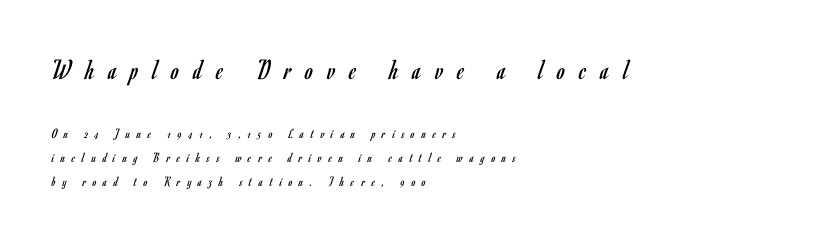
The image shows 29 px regular-weight, condensed sans-serif type; set left-aligned, line spacing 1.71x, unusually wide letter spacing (+0.49 em), not underlined; the first (top) block is 2.07x larger; low stroke contrast and a small x-height.
